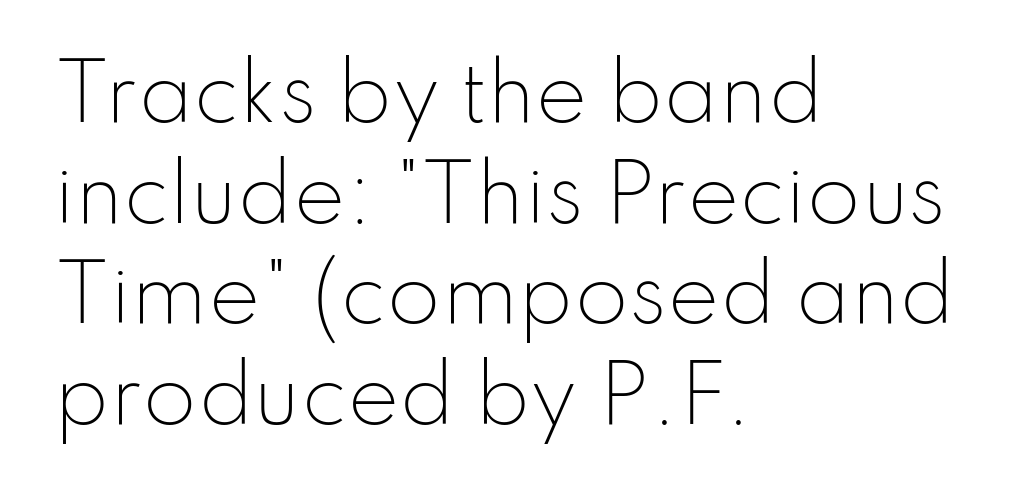
The image shows 78 px light sans-serif type, upright; set left-aligned, normal line spacing (1.29x), normal letter spacing, not underlined; low stroke contrast and a small x-height.
